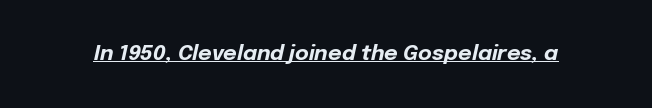
It's the slanting kind of type. Underlined type. The typesetting leans heavy: a genuine bold. Standard letterfit; no display-style spreading of the glyphs.
